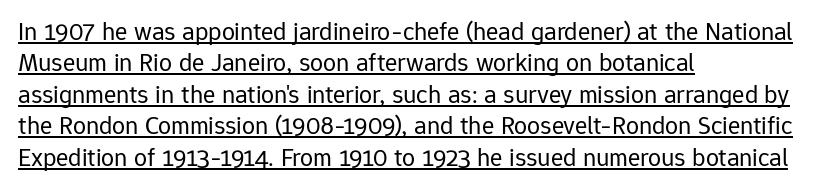
Q: Is the text bold? A: No.
Q: Is the text italic (slanted)? A: No, it is upright.
Q: Is the text underlined? A: Yes.
Q: How is the paragraph aligned? A: Left-aligned.
Q: Is the spacing between letters normal or unusually wide? A: Normal.
